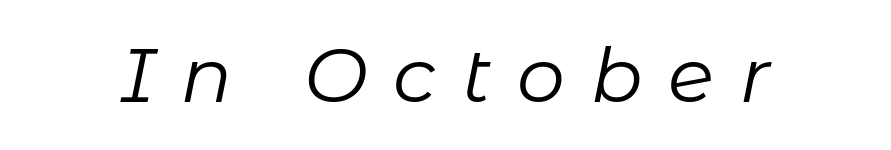
{"italic": "yes", "lean": "right", "slant_degrees": 11, "bold": "no", "weight": "regular", "width": "normal", "stroke_contrast": "low", "x_height": "medium", "monospaced": "no", "underline": "no", "letter_spacing": "wide", "letter_spacing_em": 0.34, "glyph_px": 76}
